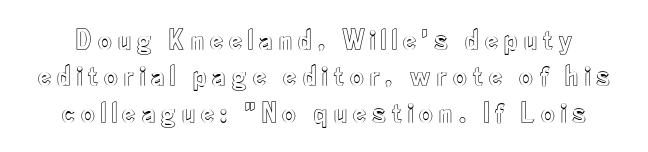
Q: Is the text italic (slanted)? A: No, it is upright.
Q: Is the text underlined? A: No.
Q: Width (condensed, normal, or wide)? A: Condensed.
Q: x-height? A: Small.
Q: Monospaced? A: No.
